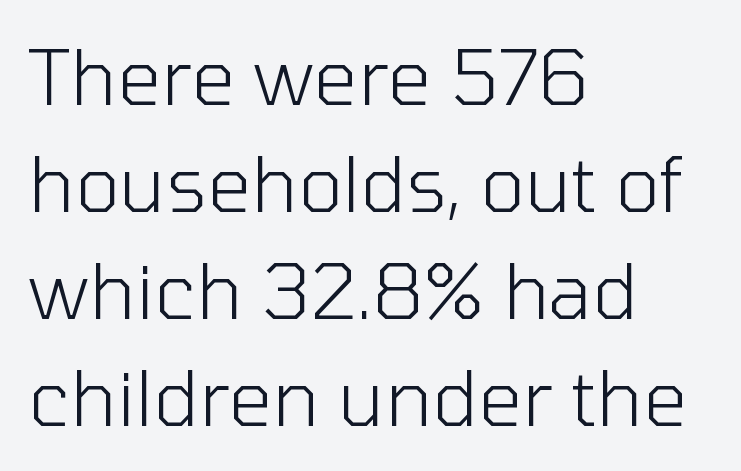
Q: Is the text bold? A: No.
Q: Is the text italic (slanted)? A: No, it is upright.
Q: Is the typeface a serif or a sans-serif typeface? A: Sans-serif.
Q: Is the text underlined? A: No.
Q: How is the paragraph aligned? A: Left-aligned.
Q: Is the spacing between letters normal or unusually wide? A: Normal.
Q: Is the spacing between lines tight, normal or loose? A: Normal.
Q: Width (condensed, normal, or wide)? A: Normal.
Q: Stroke contrast? A: Low.
Q: x-height? A: Medium.
Q: Monospaced? A: No.
